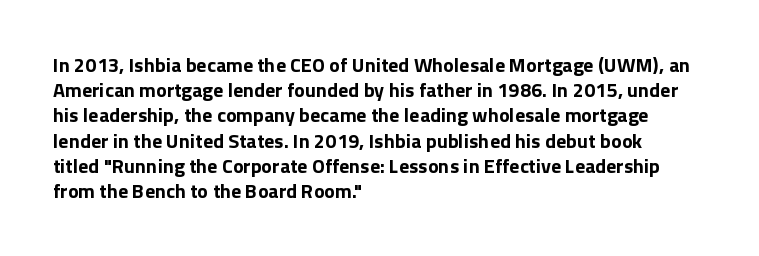
The image shows 20 px bold type, upright; set left-aligned, normal line spacing (1.26x), normal letter spacing, not underlined.
